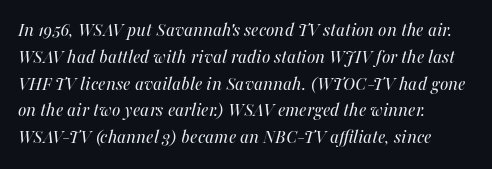
The image shows 20 px text type, italic (leaning right); set left-aligned, normal line spacing (1.34x), normal letter spacing, not underlined.
